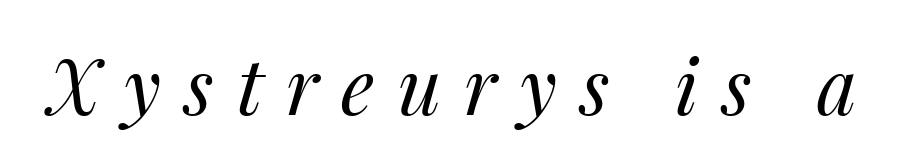
Words appear elongated and porous because spacing is wide. The characters are drawn with everyday or finer stroke widths. Anything drawn beneath the words? Only blank space. Proportional: the letters do not fall into vertical columns.
